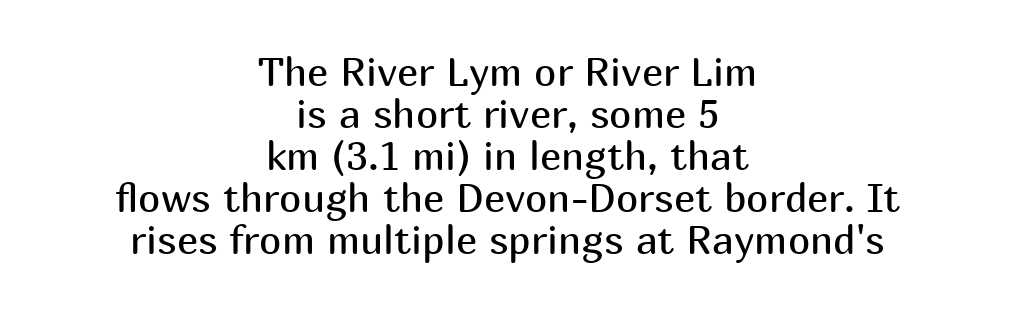
{"serif": "no", "italic": "no", "bold": "no", "weight": "regular", "width": "normal", "stroke_contrast": "medium", "x_height": "medium", "monospaced": "no", "underline": "no", "align": "center", "line_spacing": "tight", "line_spacing_ratio": 1.05, "letter_spacing": "normal", "letter_spacing_em": 0.0, "glyph_px": 40}
